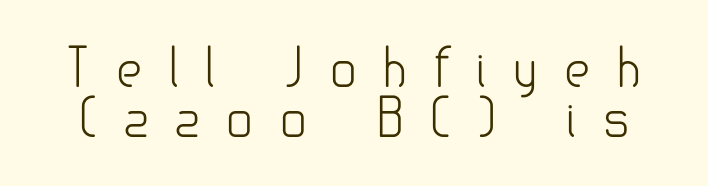
A bare baseline throughout the passage. Proportional: the letters do not fall into vertical columns. Each new line begins almost immediately beneath the previous one. This rendering employs a face without finishing strokes, i.e., a sans-serif. Each stroke keeps to a modest, everyday thickness or less.
